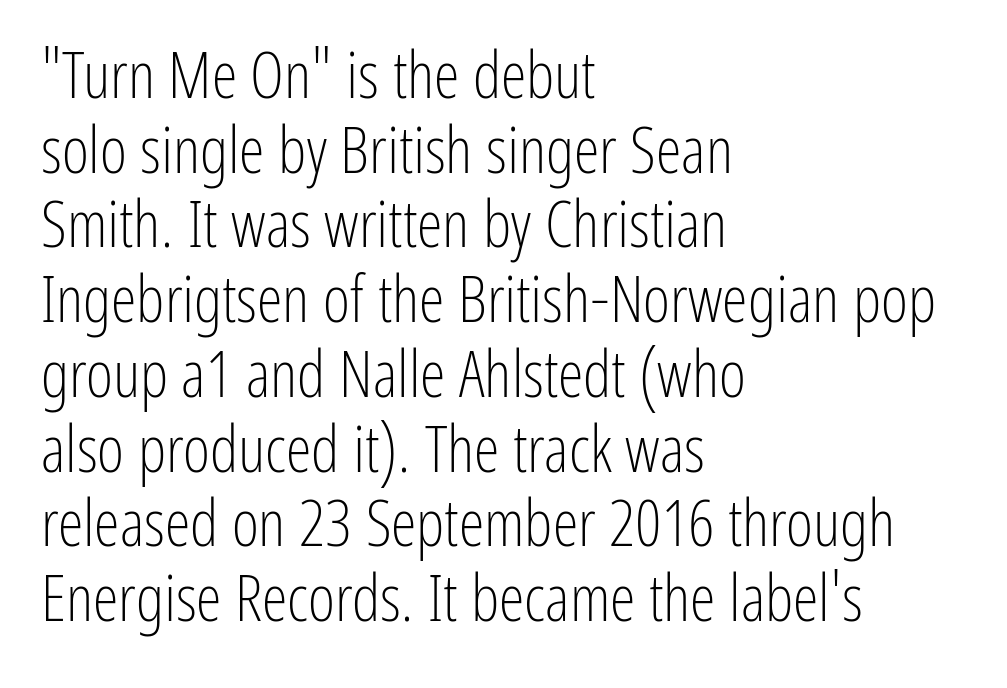
The image shows 65 px light, condensed sans-serif type, upright; set left-aligned, tight line spacing (1.15x), normal letter spacing, not underlined; low stroke contrast and a medium x-height.
